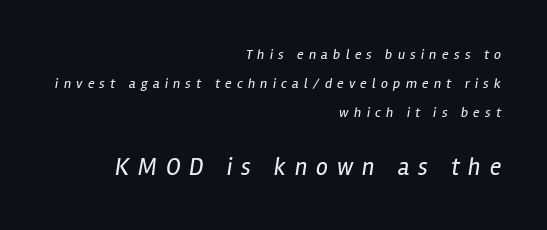
Anything drawn beneath the words? Only blank space. The space between consecutive lines is lavish. The designer gave the closing block more size than the opening block. Compared with typical body copy, the letter spacing here is much looser.
